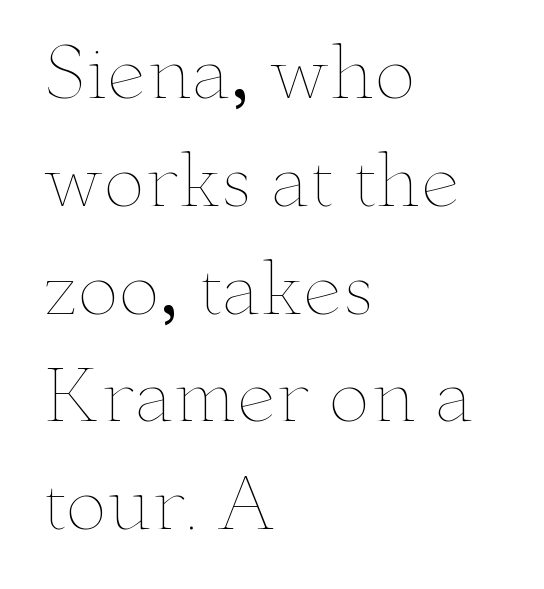
Q: Is the text bold? A: No.
Q: Is the text italic (slanted)? A: No, it is upright.
Q: Is the text underlined? A: No.
Q: How is the paragraph aligned? A: Left-aligned.
Q: Is the spacing between letters normal or unusually wide? A: Normal.
Q: Is the spacing between lines tight, normal or loose? A: Normal.
Q: Width (condensed, normal, or wide)? A: Wide.
Q: Stroke contrast? A: Low.
Q: x-height? A: Small.
Q: Monospaced? A: No.
